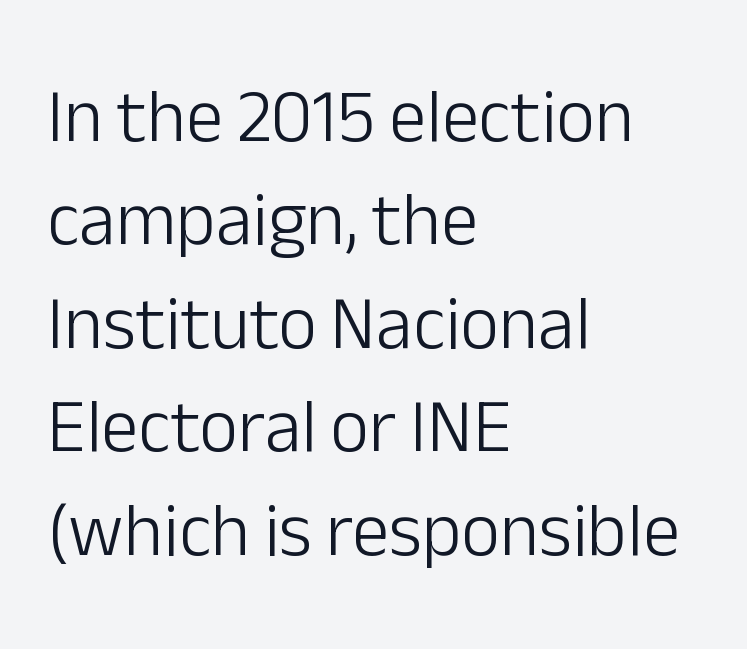
The image shows 75 px light sans-serif type, upright; set left-aligned, normal line spacing (1.38x), normal letter spacing, not underlined; low stroke contrast and a medium x-height.
